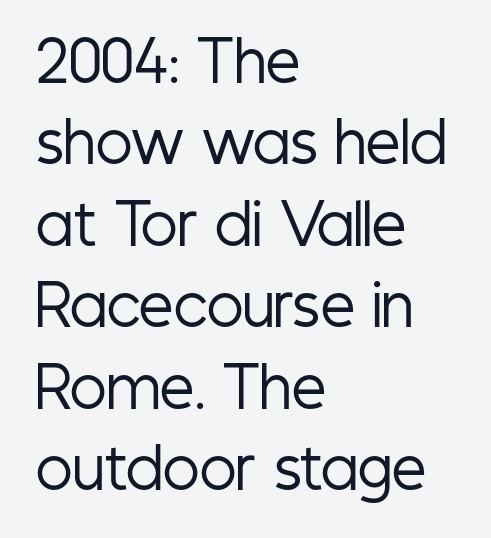
The image shows 55 px regular-weight, condensed sans-serif type, upright; set left-aligned, normal line spacing (1.48x), normal letter spacing, not underlined; low stroke contrast and a medium x-height.
